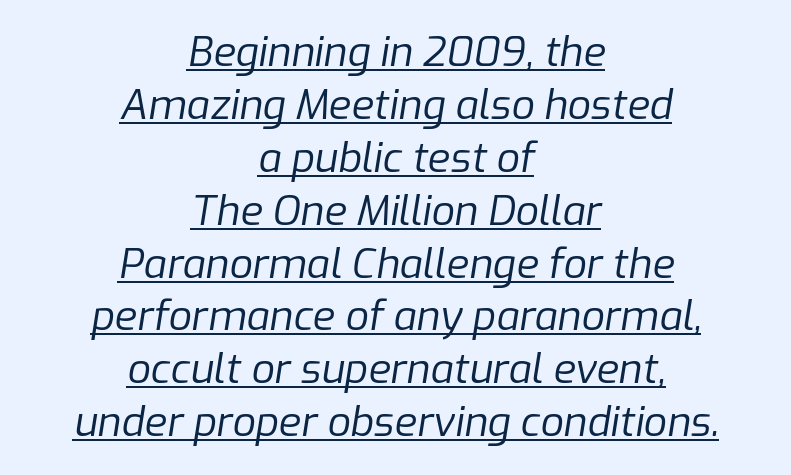
{"italic": "yes", "lean": "right", "slant_degrees": 9, "bold": "no", "weight": "regular", "width": "normal", "stroke_contrast": "low", "x_height": "medium", "monospaced": "no", "underline": "yes", "align": "center", "line_spacing": "normal", "line_spacing_ratio": 1.29, "letter_spacing": "normal", "letter_spacing_em": 0.0, "glyph_px": 41}
